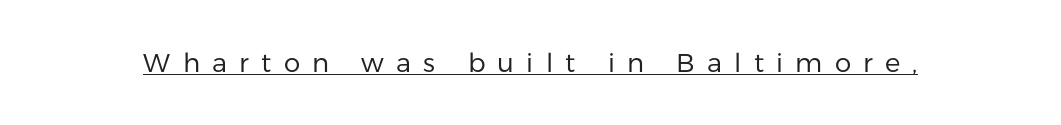
The lettering is marked with a stroke running underneath it. The lettering stays uniformly vertical, giving the passage a roman look. The face used here is rendered with a markedly widened letterfit. Stem width sits at or under what a default text font uses.
